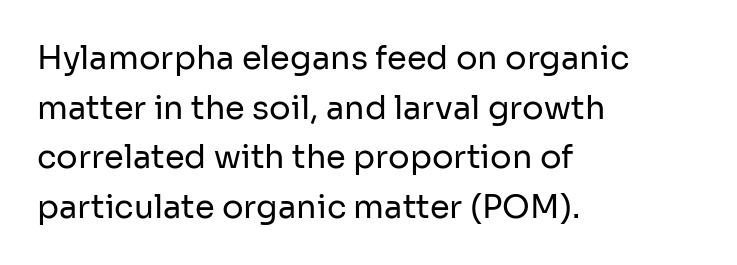
The image shows 32 px regular-weight sans-serif type, upright; set left-aligned, normal line spacing (1.55x), normal letter spacing, not underlined; low stroke contrast and a medium x-height.
